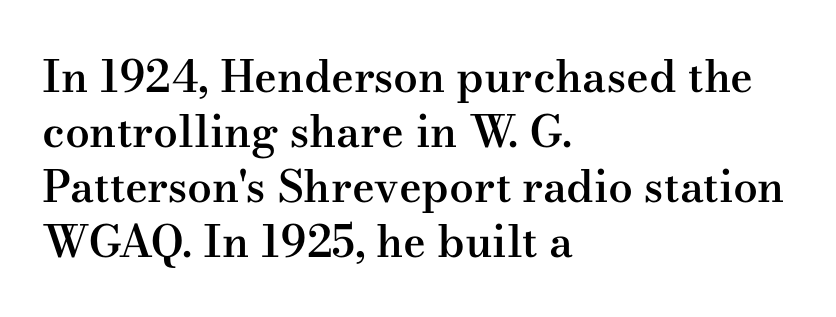
Q: Is the text bold? A: Semi-bold.
Q: Is the text italic (slanted)? A: No, it is upright.
Q: Is the typeface a serif or a sans-serif typeface? A: Serif.
Q: Is the text underlined? A: No.
Q: How is the paragraph aligned? A: Left-aligned.
Q: Is the spacing between letters normal or unusually wide? A: Normal.
Q: Is the spacing between lines tight, normal or loose? A: Normal.
Q: Width (condensed, normal, or wide)? A: Wide.
Q: Stroke contrast? A: Medium.
Q: x-height? A: Small.
Q: Monospaced? A: No.
